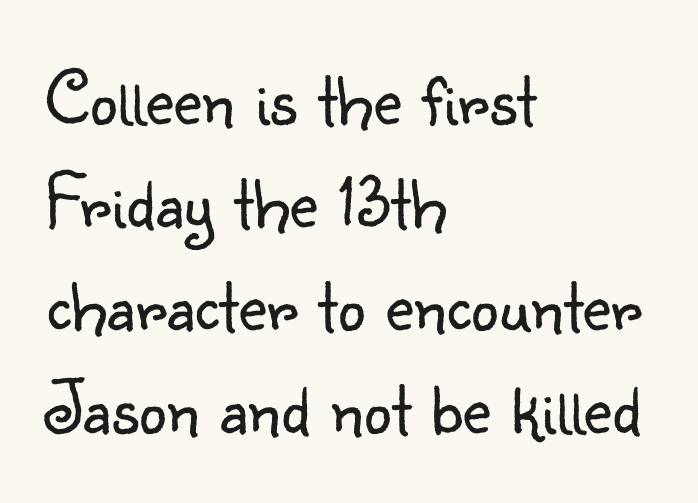
The area under the type is left untouched. The face used here is proportionally spaced, like ordinary book or web type. The designer went with a sans here, leaving each stem footless. What's the leading like? Ordinary, nothing unusual. Teacher's note: observe the even left margin — that is flush-left alignment.
